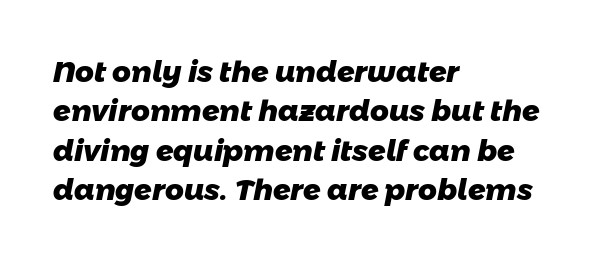
{"serif": "no", "bold": "yes", "weight": "heavy", "width": "normal", "stroke_contrast": "low", "x_height": "medium", "monospaced": "no", "underline": "no", "align": "left", "line_spacing": "normal", "line_spacing_ratio": 1.36, "letter_spacing": "normal", "letter_spacing_em": 0.0, "glyph_px": 29}
